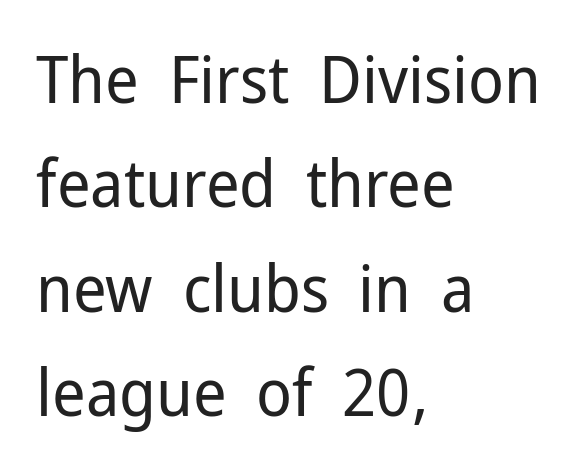
{"serif": "no", "italic": "no", "bold": "no", "weight": "regular", "width": "normal", "stroke_contrast": "low", "x_height": "medium", "monospaced": "no", "underline": "no", "align": "left", "line_spacing": "normal", "line_spacing_ratio": 1.58, "letter_spacing": "normal", "letter_spacing_em": 0.0, "glyph_px": 66}
